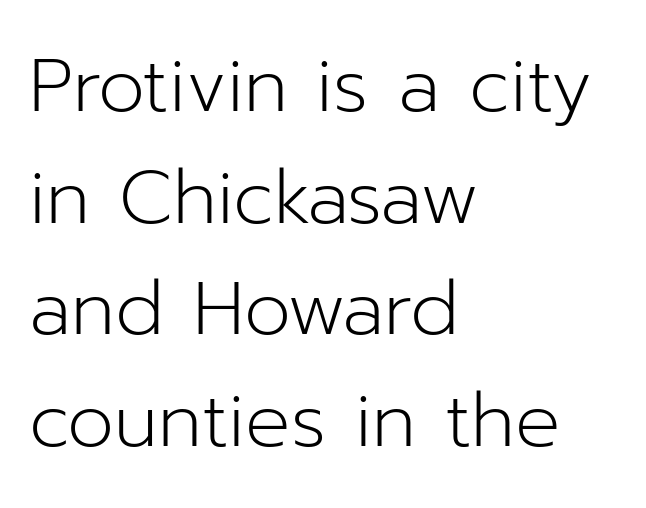
Words float on clear page, feet unadorned. These lines sit exactly where default settings would place them. The characters are drawn with everyday or finer stroke widths. A sans-serif font was chosen for this passage.
